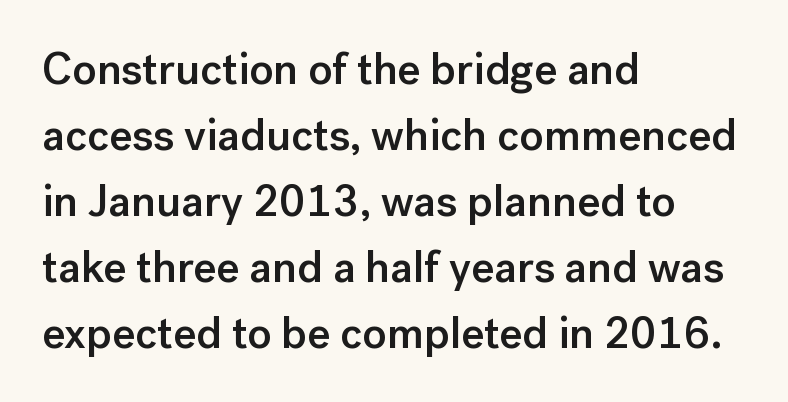
{"serif": "no", "italic": "no", "bold": "semi", "weight": "semibold", "width": "normal", "stroke_contrast": "low", "x_height": "medium", "monospaced": "no", "underline": "no", "align": "left", "line_spacing": "normal", "line_spacing_ratio": 1.5, "letter_spacing": "normal", "letter_spacing_em": 0.0, "glyph_px": 44}
